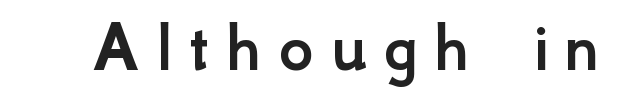
The image shows 75 px sans-serif type, upright; set unusually wide letter spacing (+0.22 em), not underlined; low stroke contrast and a small x-height.
